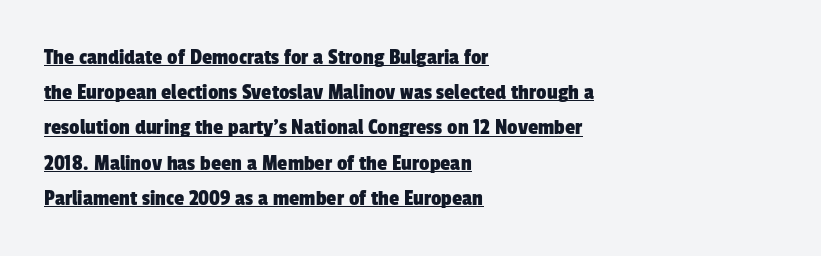
{"underline": "yes", "align": "left", "line_spacing": "normal", "line_spacing_ratio": 1.53, "letter_spacing": "normal", "letter_spacing_em": 0.0, "glyph_px": 23}
